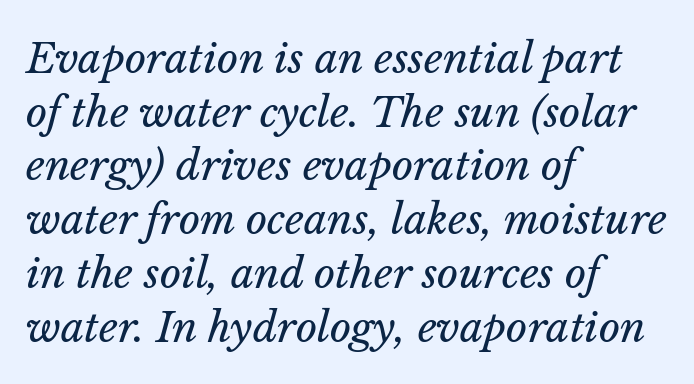
The image shows 41 px regular-weight type, italic (leaning right); set left-aligned, normal line spacing (1.31x), normal letter spacing, not underlined; low stroke contrast and a medium x-height.
